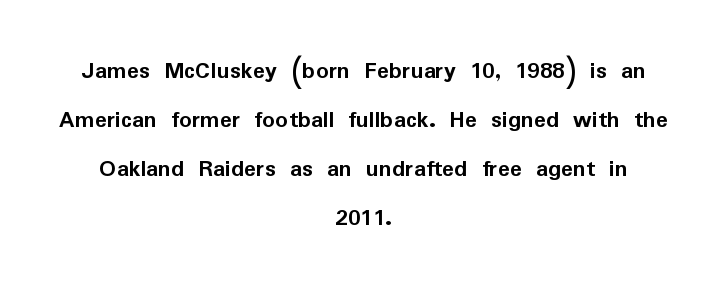
The letters stand upright; this is a roman face. No word sits above an underline. Students, observe: this is what heavily led, spacious text looks like. There is no visible air inserted between adjacent glyphs.
